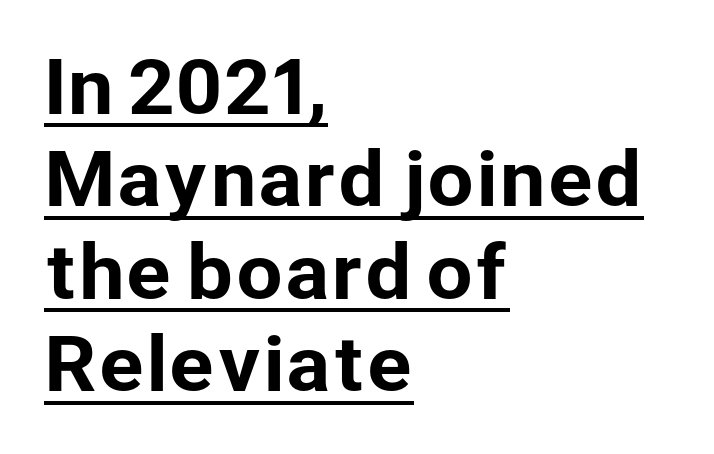
{"serif": "no", "italic": "no", "width": "normal", "stroke_contrast": "low", "x_height": "medium", "monospaced": "no", "underline": "yes", "align": "left", "line_spacing": "normal", "line_spacing_ratio": 1.25, "letter_spacing": "normal", "letter_spacing_em": 0.0, "glyph_px": 74}
